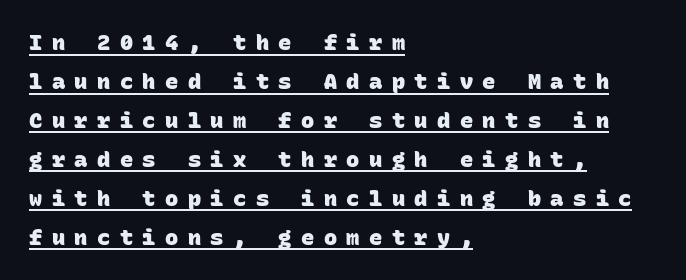
Heavy-handed strokes throughout: this text is bold. Short and long lines alike share a common starting point at left. Honestly, the underline is the first thing you notice here. What stands out about the letter spacing? Its width — letters are far apart.
